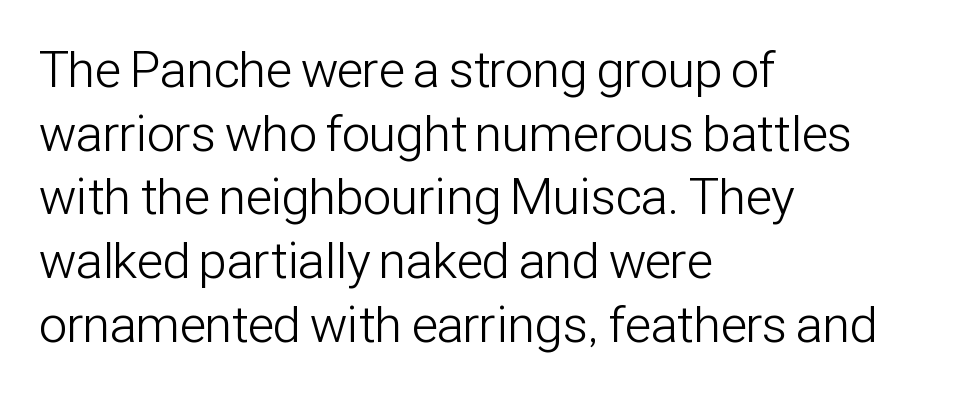
The image shows 51 px light, condensed sans-serif type, upright; set left-aligned, normal line spacing (1.25x), normal letter spacing, not underlined; low stroke contrast and a medium x-height.
